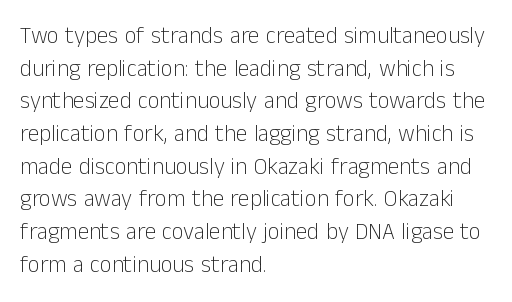
Characters follow at the spacing the type designer built in. The letterforms sit at book weight or below. Rendered with straight, roman letterforms. The rows are spaced the way most documents space them. The strip under each line holds only bare page.
